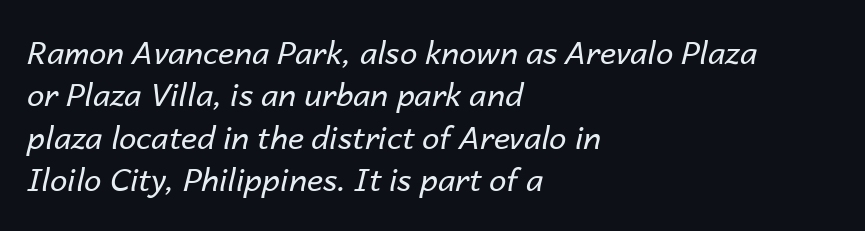
Q: Is the text bold? A: No.
Q: Is the text italic (slanted)? A: Yes, it leans right by about 14 degrees.
Q: Is the text underlined? A: No.
Q: How is the paragraph aligned? A: Left-aligned.
Q: Is the spacing between letters normal or unusually wide? A: Normal.
Q: Is the spacing between lines tight, normal or loose? A: Normal.
Q: Width (condensed, normal, or wide)? A: Normal.
Q: Stroke contrast? A: Low.
Q: x-height? A: Medium.
Q: Monospaced? A: No.
